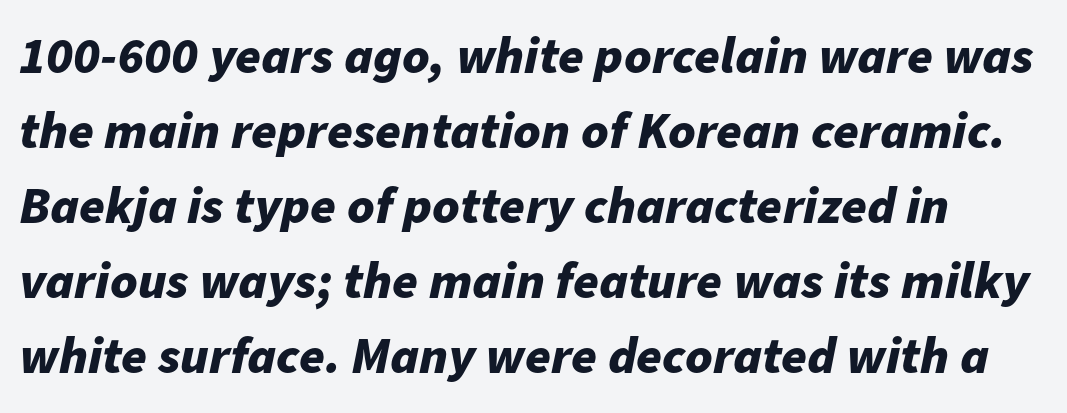
The image shows 52 px bold type, italic (leaning right); set normal line spacing (1.44x), normal letter spacing, not underlined; low stroke contrast and a medium x-height.
